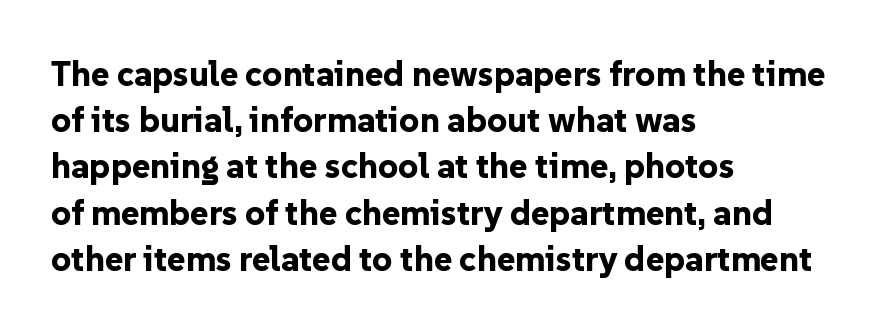
The image shows 35 px bold sans-serif type, upright; set left-aligned, normal line spacing (1.32x), normal letter spacing, not underlined; low stroke contrast and a medium x-height.
